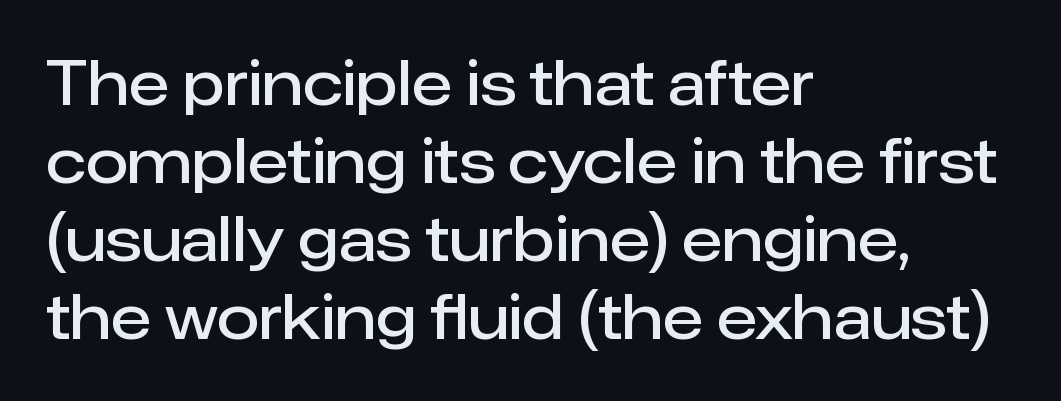
{"serif": "no", "italic": "no", "bold": "semi", "weight": "semibold", "width": "normal", "stroke_contrast": "low", "x_height": "medium", "monospaced": "no", "underline": "no", "align": "left", "line_spacing": "normal", "line_spacing_ratio": 1.28, "letter_spacing": "normal", "letter_spacing_em": 0.0, "glyph_px": 61}
